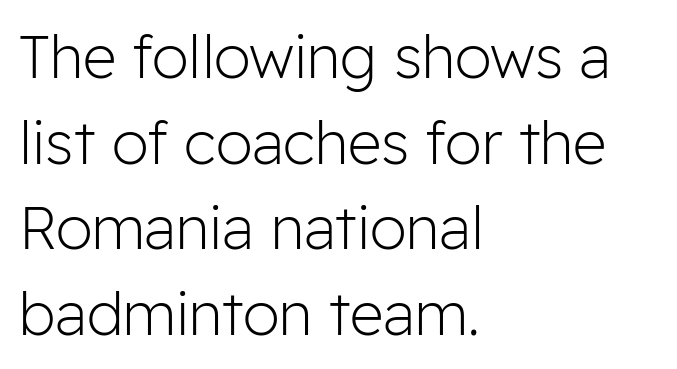
The image shows 59 px light sans-serif type, upright; set left-aligned, normal line spacing (1.45x), normal letter spacing, not underlined; low stroke contrast and a medium x-height.
